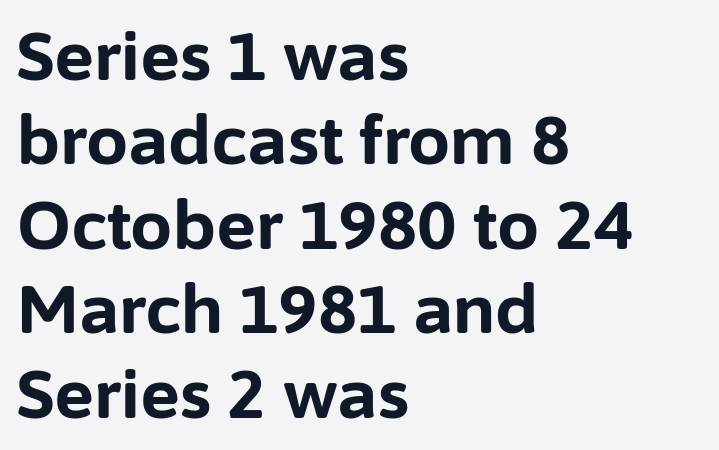
Q: Is the text bold? A: Yes.
Q: Is the text italic (slanted)? A: No, it is upright.
Q: Is the typeface a serif or a sans-serif typeface? A: Sans-serif.
Q: Is the text underlined? A: No.
Q: How is the paragraph aligned? A: Left-aligned.
Q: Is the spacing between letters normal or unusually wide? A: Normal.
Q: Is the spacing between lines tight, normal or loose? A: Normal.
Q: Width (condensed, normal, or wide)? A: Normal.
Q: Stroke contrast? A: Low.
Q: x-height? A: Medium.
Q: Monospaced? A: No.
